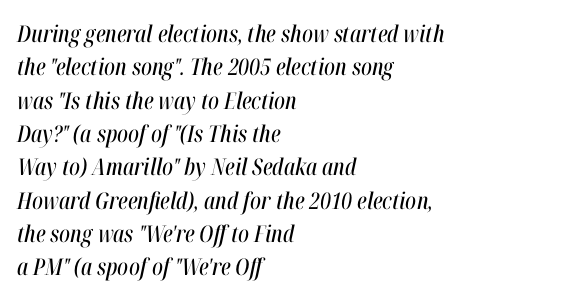
Q: Is the text italic (slanted)? A: Yes, it leans right by about 12 degrees.
Q: Is the text underlined? A: No.
Q: How is the paragraph aligned? A: Left-aligned.
Q: Is the spacing between letters normal or unusually wide? A: Normal.
Q: Is the spacing between lines tight, normal or loose? A: Normal.
